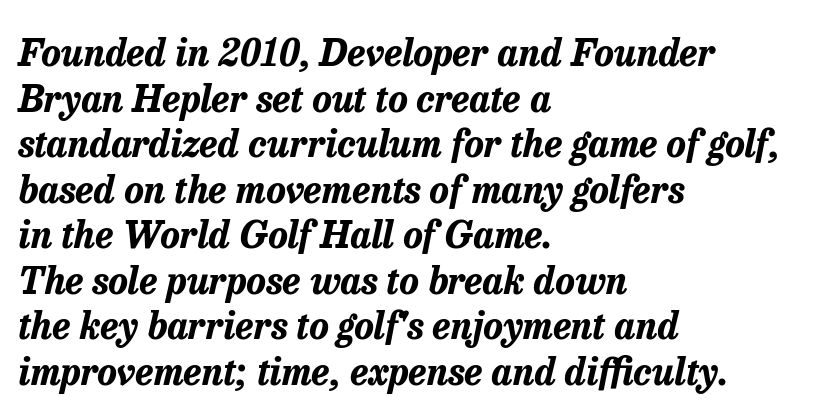
Q: Is the text bold? A: Yes.
Q: Is the text italic (slanted)? A: Yes, it leans right by about 13 degrees.
Q: Is the text underlined? A: No.
Q: How is the paragraph aligned? A: Left-aligned.
Q: Is the spacing between letters normal or unusually wide? A: Normal.
Q: Width (condensed, normal, or wide)? A: Normal.
Q: Stroke contrast? A: Low.
Q: x-height? A: Medium.
Q: Monospaced? A: No.
